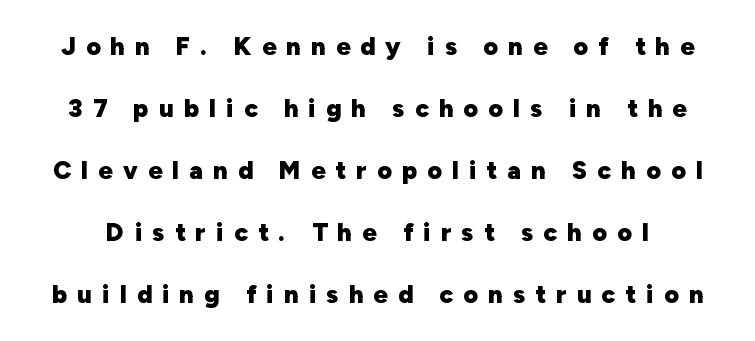
{"italic": "no", "bold": "yes", "underline": "no", "line_spacing": "loose", "line_spacing_ratio": 2.48, "letter_spacing": "wide", "letter_spacing_em": 0.41, "glyph_px": 25}
